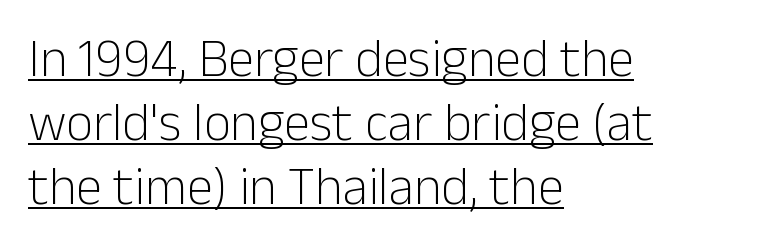
Grotesque or geometric, the face here clearly has no serifs. Each line starts at the same left margin while the right side varies. The letters look calm and open, with moderate or lighter stems. Note the varied advance widths — an 'i' is clearly narrower than an 'm'. Each line of the rendering has a horizontal stroke beneath the glyphs. Ascenders rise straight up at ninety degrees.
